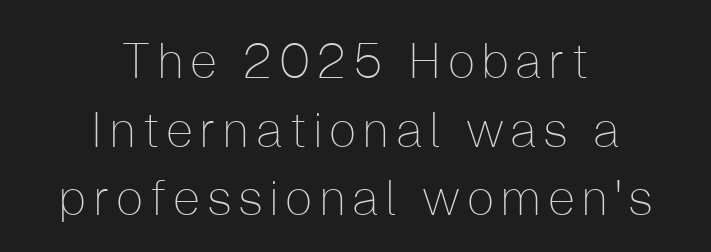
Q: Is the text bold? A: No.
Q: Is the text italic (slanted)? A: No, it is upright.
Q: Is the typeface a serif or a sans-serif typeface? A: Sans-serif.
Q: Is the text underlined? A: No.
Q: How is the paragraph aligned? A: Centered.
Q: Is the spacing between lines tight, normal or loose? A: Normal.
Q: Width (condensed, normal, or wide)? A: Normal.
Q: Stroke contrast? A: Low.
Q: x-height? A: Medium.
Q: Monospaced? A: No.
